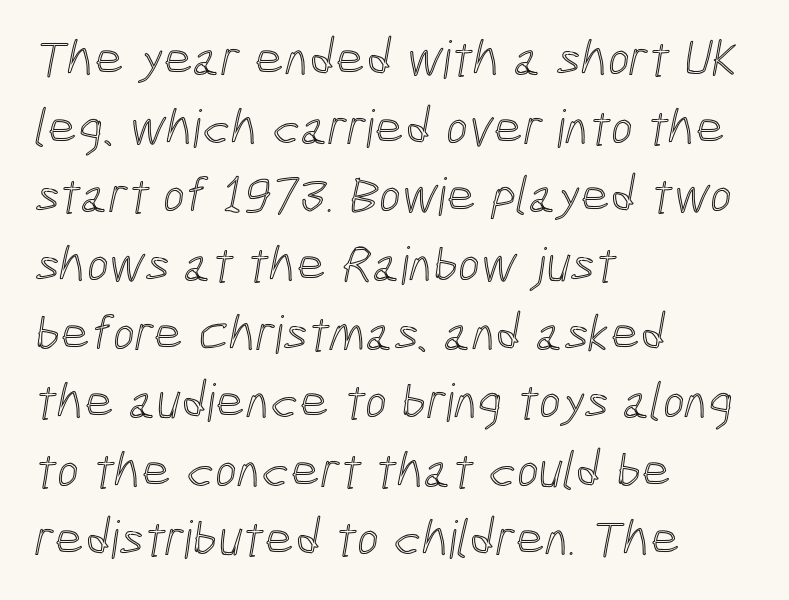
Look at the tracking — it's just the regular setting, nothing added. Beneath every word, the page is bare. Where is the straight margin? On the left. Successive baselines arrive at the customary interval.
